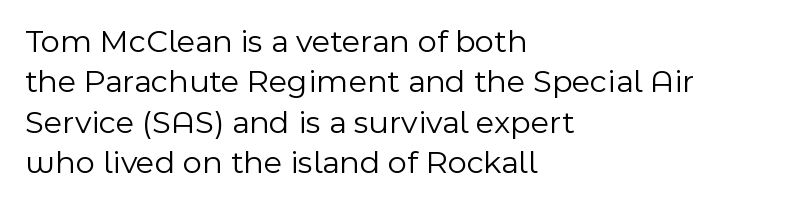
The image shows 33 px light sans-serif type, upright; set left-aligned, line spacing 1.22x, normal letter spacing, not underlined; a medium x-height.
